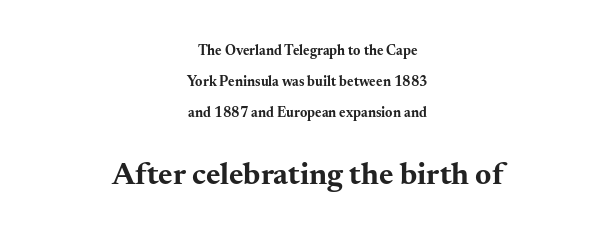
{"serif": "yes", "italic": "no", "bold": "yes", "weight": "bold", "width": "wide", "stroke_contrast": "medium", "x_height": "small", "monospaced": "no", "underline": "no", "align": "center", "line_spacing": "loose", "line_spacing_ratio": 2.2, "letter_spacing": "normal", "letter_spacing_em": 0.0, "larger_block": "second", "size_ratio": 2.21, "glyph_px": 31}
